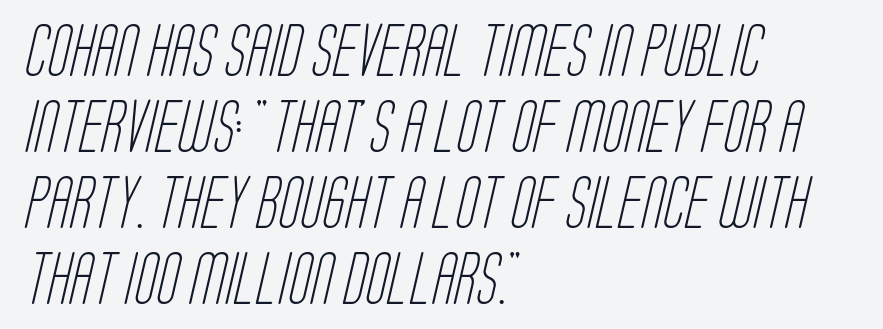
The image shows 52 px light, condensed sans-serif type; set left-aligned, normal line spacing (1.46x), normal letter spacing, not underlined; low stroke contrast and a large x-height.
